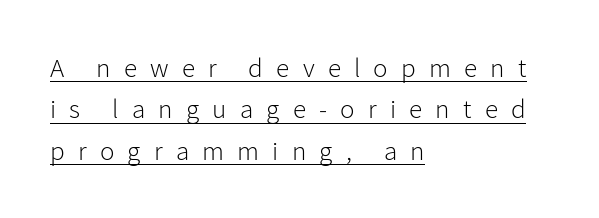
The image shows 27 px text type, upright; set left-aligned, normal line spacing (1.53x), unusually wide letter spacing (+0.49 em), underlined.
